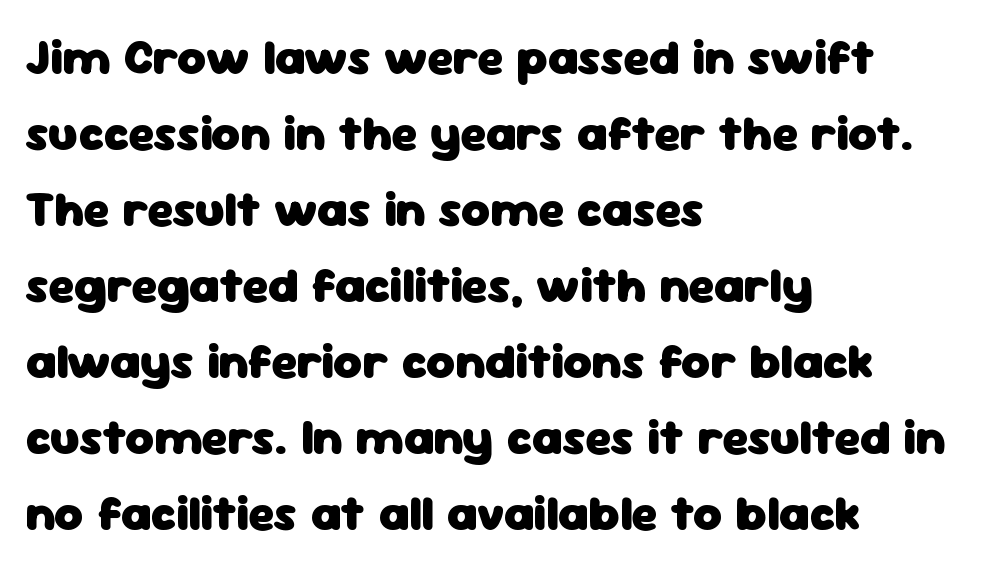
{"serif": "no", "italic": "no", "bold": "yes", "weight": "heavy", "width": "normal", "stroke_contrast": "low", "x_height": "medium", "monospaced": "no", "underline": "no", "align": "left", "line_spacing": "normal", "line_spacing_ratio": 1.55, "letter_spacing": "normal", "letter_spacing_em": 0.0, "glyph_px": 49}
